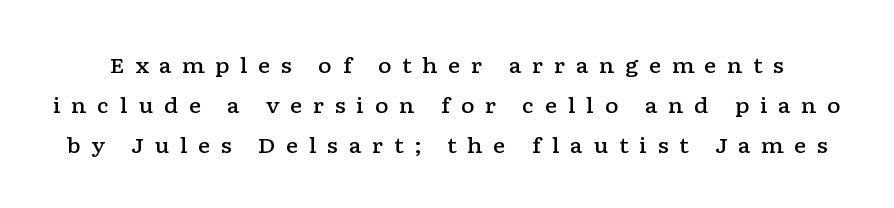
Q: Is the text bold? A: Semi-bold.
Q: Is the text italic (slanted)? A: No, it is upright.
Q: Is the text underlined? A: No.
Q: Is the spacing between letters normal or unusually wide? A: Unusually wide.
Q: Is the spacing between lines tight, normal or loose? A: Loose.
